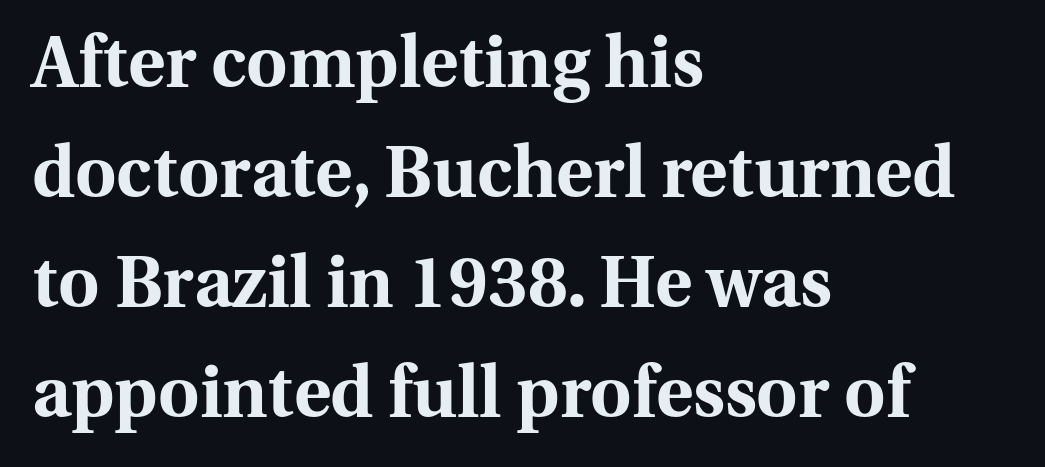
Q: Is the text bold? A: Yes.
Q: Is the text italic (slanted)? A: No, it is upright.
Q: Is the typeface a serif or a sans-serif typeface? A: Serif.
Q: Is the text underlined? A: No.
Q: How is the paragraph aligned? A: Left-aligned.
Q: Is the spacing between letters normal or unusually wide? A: Normal.
Q: Is the spacing between lines tight, normal or loose? A: Normal.
Q: Width (condensed, normal, or wide)? A: Normal.
Q: Stroke contrast? A: Medium.
Q: x-height? A: Medium.
Q: Monospaced? A: No.
